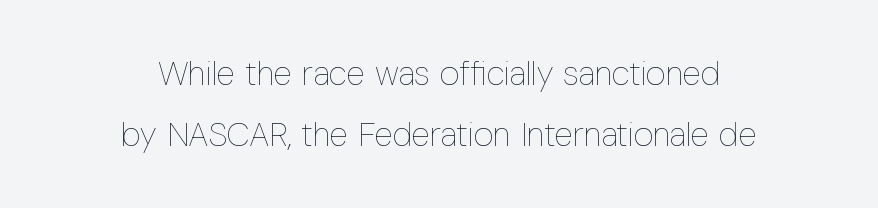
Q: Is the text bold? A: No.
Q: Is the text italic (slanted)? A: No, it is upright.
Q: Is the text underlined? A: No.
Q: How is the paragraph aligned? A: Centered.
Q: Is the spacing between letters normal or unusually wide? A: Normal.
Q: Width (condensed, normal, or wide)? A: Condensed.
Q: Stroke contrast? A: Low.
Q: x-height? A: Medium.
Q: Monospaced? A: No.
